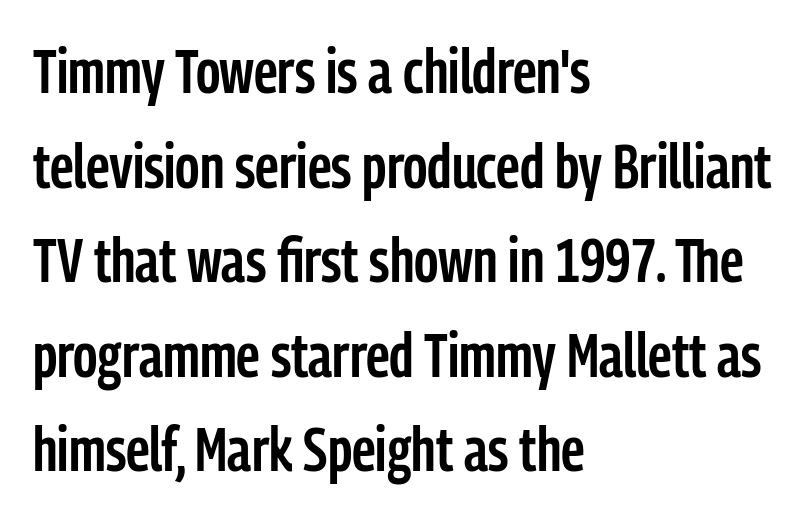
Successive baselines arrive at the customary interval. These lines are rendered in a variable-pitch font. Classification — sans serif. Underline: absent.
